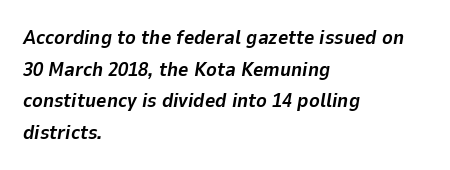
The image shows 20 px bold type, italic (leaning right); set left-aligned, normal line spacing (1.58x), normal letter spacing, not underlined.
